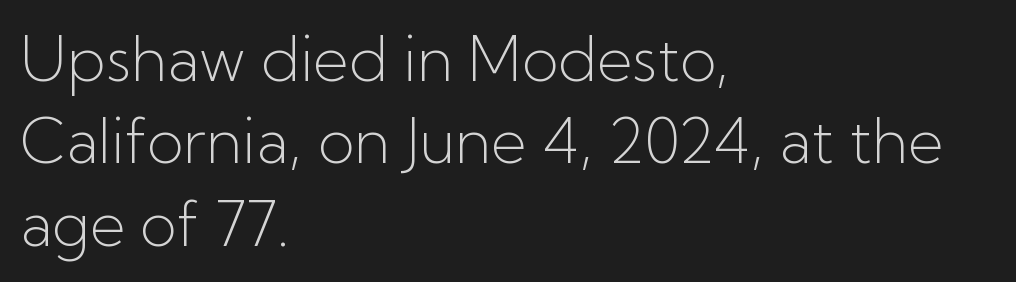
{"serif": "no", "italic": "no", "bold": "no", "weight": "light", "width": "normal", "stroke_contrast": "low", "x_height": "medium", "monospaced": "no", "underline": "no", "align": "left", "line_spacing": "normal", "line_spacing_ratio": 1.35, "letter_spacing": "normal", "letter_spacing_em": 0.0, "glyph_px": 61}
